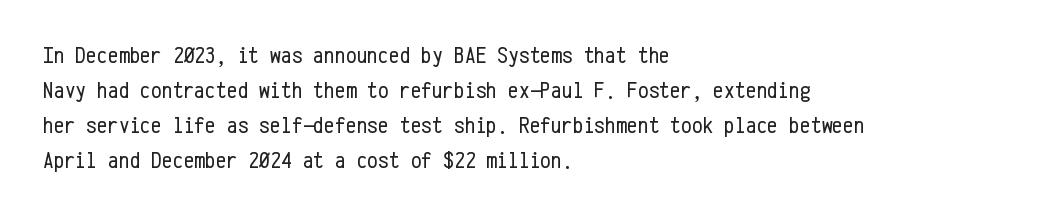
Q: Is the text bold? A: No.
Q: Is the text italic (slanted)? A: No, it is upright.
Q: Is the text underlined? A: No.
Q: How is the paragraph aligned? A: Left-aligned.
Q: Is the spacing between letters normal or unusually wide? A: Normal.
Q: Is the spacing between lines tight, normal or loose? A: Normal.
